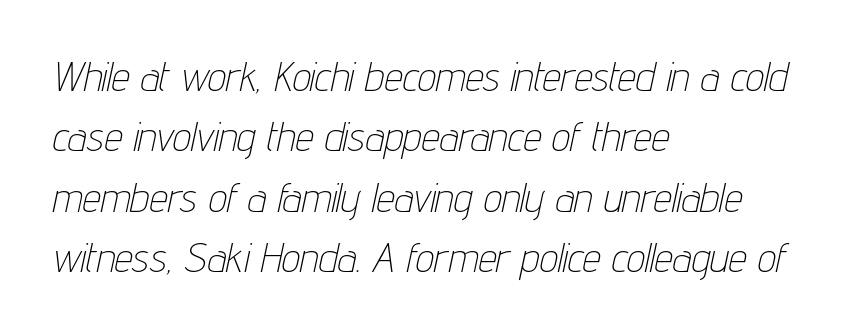
The passage shown has conventional tracking throughout. Reading down the block, your eye returns to a fixed left position each line. Slant detected: the letters are inclined. No extra ink here — the face is not bold. Normally led — the rows are evenly, conventionally spaced. Spacing verdict: proportional, widths tailored to each character.
